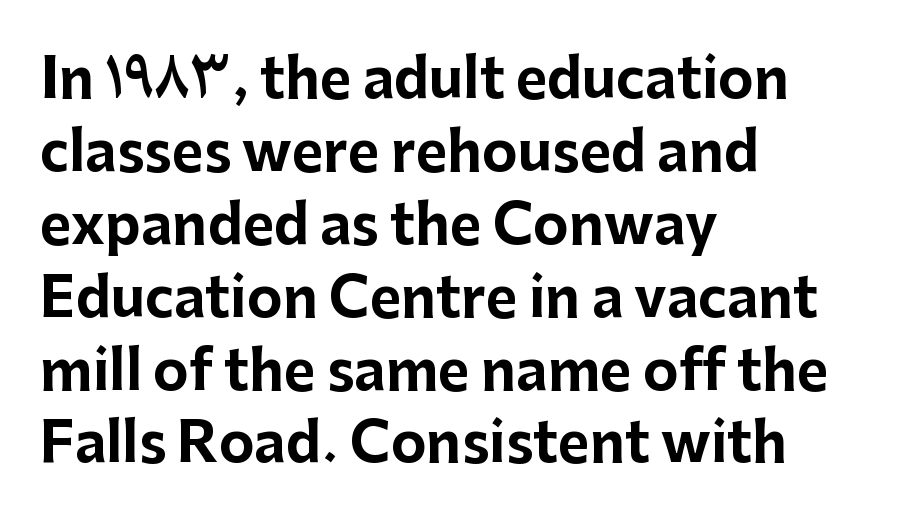
{"serif": "no", "italic": "no", "bold": "yes", "weight": "bold", "width": "normal", "stroke_contrast": "low", "x_height": "medium", "monospaced": "no", "underline": "no", "align": "left", "line_spacing": "normal", "line_spacing_ratio": 1.35, "letter_spacing": "normal", "letter_spacing_em": 0.0, "glyph_px": 54}
